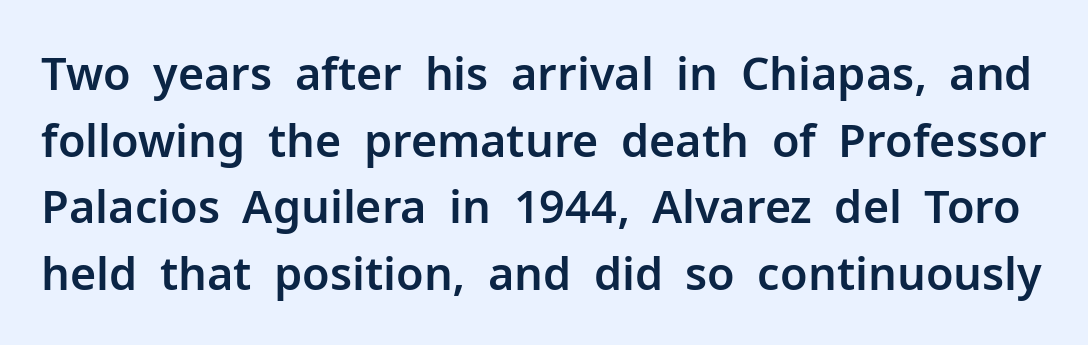
Serif or sans? Sans — the stroke terminals are bare. The specimen reads as upright at a glance. This rendering features lettering with no underline. The rendering uses natural spacing where letterforms have individual widths.
